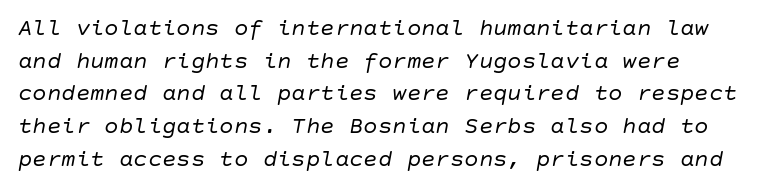
The image shows 24 px text type, italic (leaning right); set left-aligned, normal line spacing (1.36x), normal letter spacing, not underlined.
